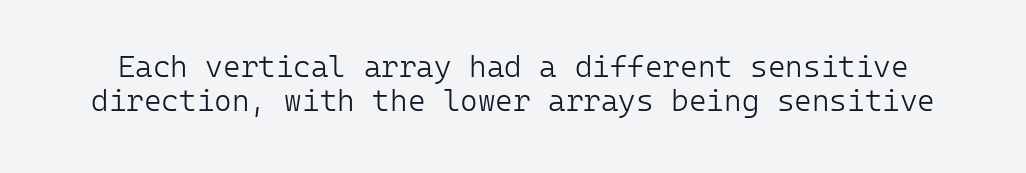
The image shows 30 px light sans-serif type, upright, monospaced; set tight line spacing (1.12x), normal letter spacing, not underlined; low stroke contrast and a medium x-height.
